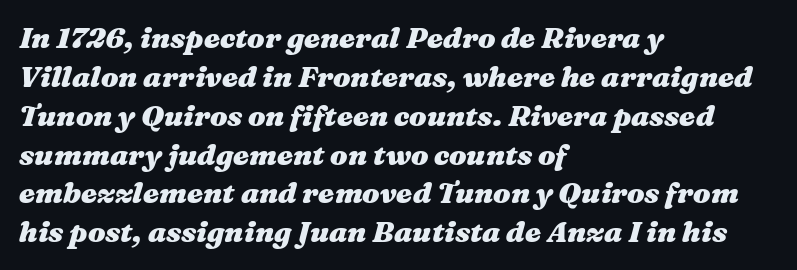
The image shows 29 px heavy, wide type, italic (leaning right); set left-aligned, normal line spacing (1.34x), normal letter spacing, not underlined; medium stroke contrast and a medium x-height.
